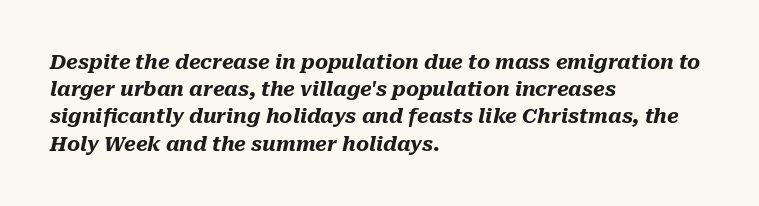
The image shows 20 px bold type, italic (leaning right); set left-aligned, normal line spacing (1.36x), normal letter spacing, not underlined.
